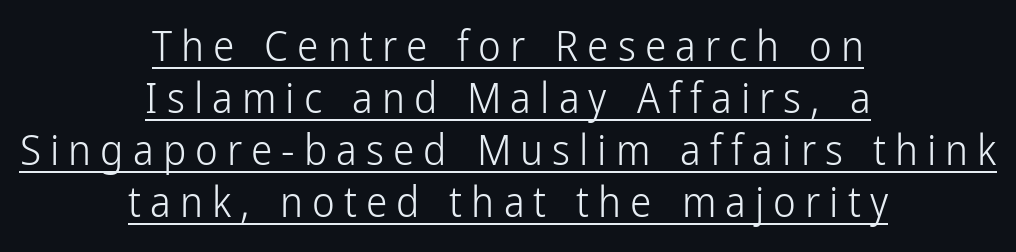
The image shows 43 px light, condensed sans-serif type, upright; set centered, line spacing 1.21x, unusually wide letter spacing (+0.21 em), underlined; low stroke contrast and a medium x-height.
